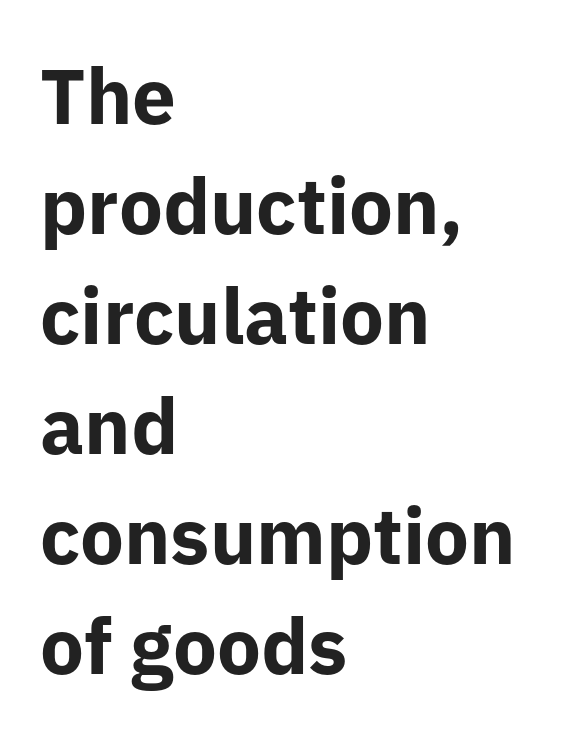
Q: Is the text bold? A: Yes.
Q: Is the text italic (slanted)? A: No, it is upright.
Q: Is the typeface a serif or a sans-serif typeface? A: Sans-serif.
Q: Is the text underlined? A: No.
Q: How is the paragraph aligned? A: Left-aligned.
Q: Is the spacing between letters normal or unusually wide? A: Normal.
Q: Is the spacing between lines tight, normal or loose? A: Normal.
Q: Width (condensed, normal, or wide)? A: Normal.
Q: Stroke contrast? A: Low.
Q: x-height? A: Medium.
Q: Monospaced? A: No.
